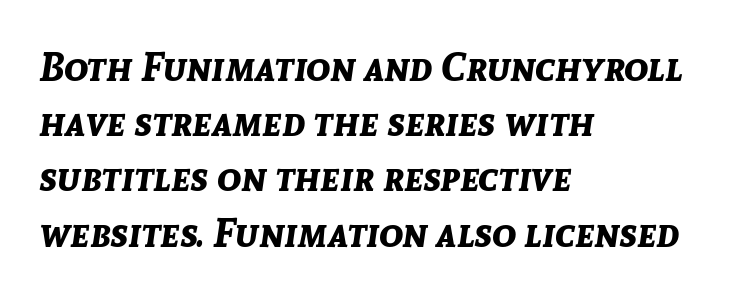
{"italic": "yes", "lean": "right", "slant_degrees": 8, "bold": "yes", "weight": "bold", "width": "normal", "stroke_contrast": "low", "x_height": "medium", "monospaced": "no", "underline": "no", "align": "left", "line_spacing": "normal", "line_spacing_ratio": 1.38, "letter_spacing": "normal", "letter_spacing_em": 0.0, "glyph_px": 40}
